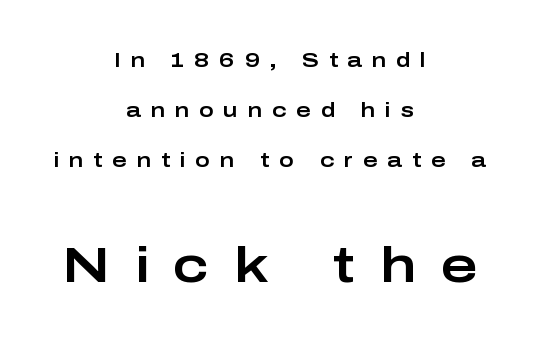
The area under the type is left untouched. You could not count columns in this text — the font is proportionally spaced. Look at the bottom of the vertical strokes: they stop flat, with no serifs. Do the letters lean? They stand straight.
